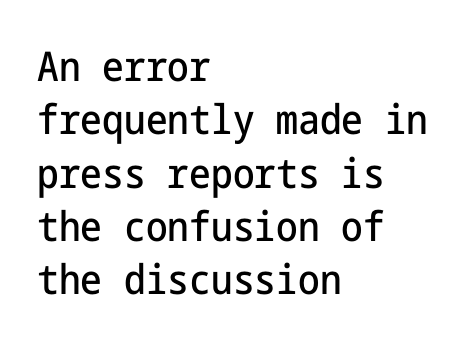
The image shows 41 px condensed sans-serif type, upright; set left-aligned, normal line spacing (1.3x), normal letter spacing, not underlined; low stroke contrast and a medium x-height.
